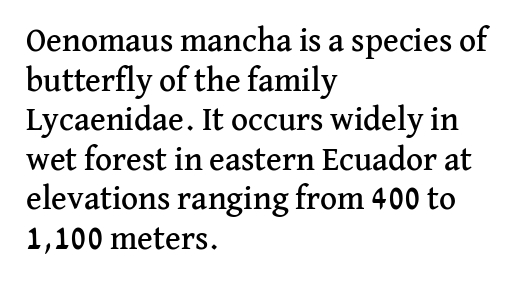
{"serif": "yes", "italic": "no", "width": "normal", "stroke_contrast": "medium", "x_height": "medium", "monospaced": "no", "underline": "no", "align": "left", "line_spacing_ratio": 1.2, "letter_spacing": "normal", "letter_spacing_em": 0.0, "glyph_px": 33}
